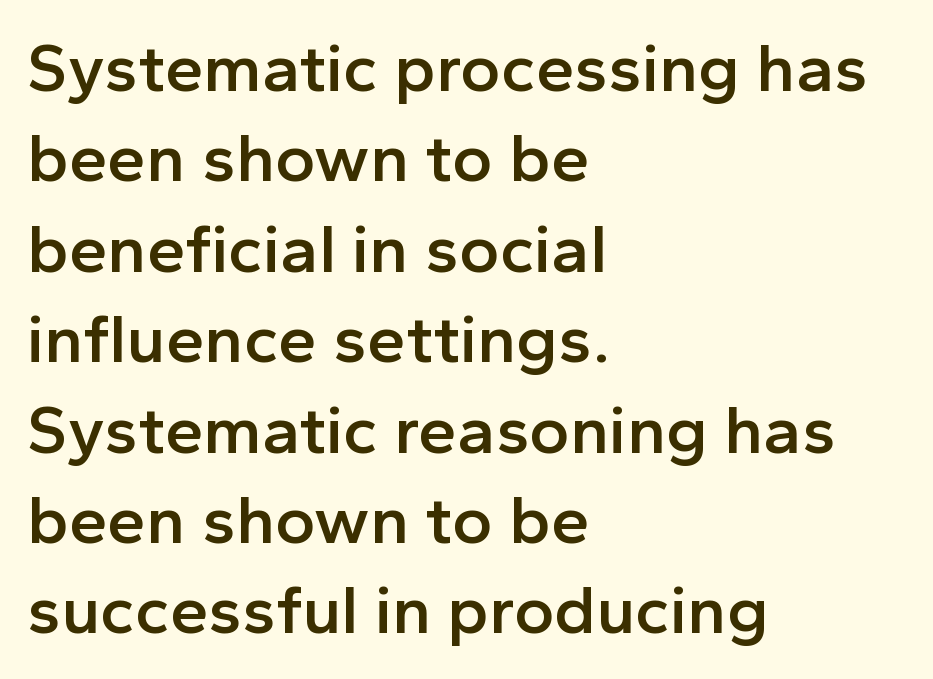
The image shows 69 px semibold sans-serif type, upright; set left-aligned, normal line spacing (1.31x), normal letter spacing, not underlined; a medium x-height.
